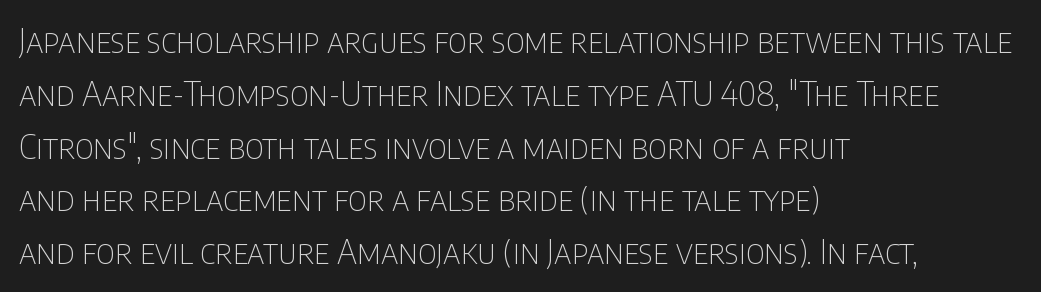
Q: Is the text bold? A: No.
Q: Is the text italic (slanted)? A: No, it is upright.
Q: Is the typeface a serif or a sans-serif typeface? A: Sans-serif.
Q: Is the text underlined? A: No.
Q: How is the paragraph aligned? A: Left-aligned.
Q: Is the spacing between letters normal or unusually wide? A: Normal.
Q: Is the spacing between lines tight, normal or loose? A: Normal.
Q: Width (condensed, normal, or wide)? A: Condensed.
Q: Stroke contrast? A: Low.
Q: x-height? A: Large.
Q: Monospaced? A: No.
